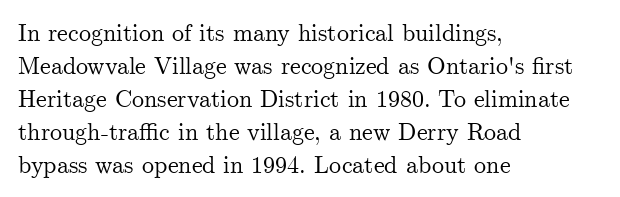
Q: Is the text italic (slanted)? A: No, it is upright.
Q: Is the text underlined? A: No.
Q: How is the paragraph aligned? A: Left-aligned.
Q: Is the spacing between letters normal or unusually wide? A: Normal.
Q: Is the spacing between lines tight, normal or loose? A: Normal.
